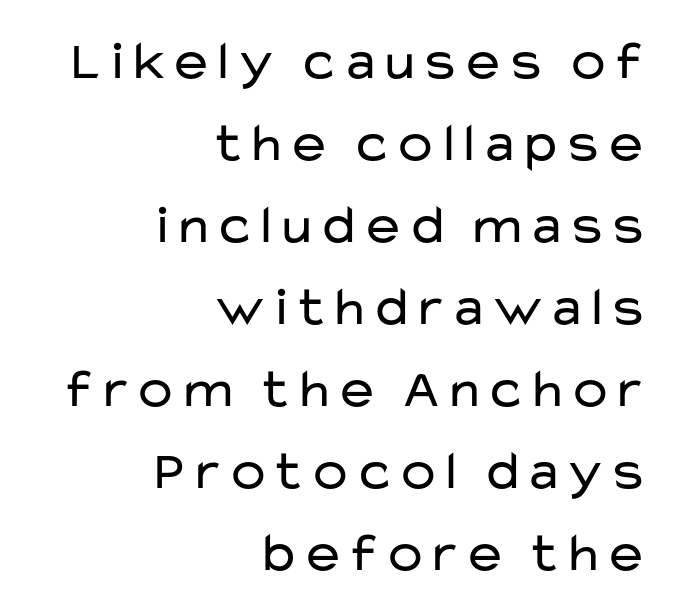
Q: Is the text bold? A: No.
Q: Is the text italic (slanted)? A: No, it is upright.
Q: Is the typeface a serif or a sans-serif typeface? A: Sans-serif.
Q: Is the text underlined? A: No.
Q: How is the paragraph aligned? A: Right-aligned.
Q: Is the spacing between letters normal or unusually wide? A: Normal.
Q: Is the spacing between lines tight, normal or loose? A: Normal.
Q: Width (condensed, normal, or wide)? A: Wide.
Q: Stroke contrast? A: Low.
Q: x-height? A: Medium.
Q: Monospaced? A: No.
